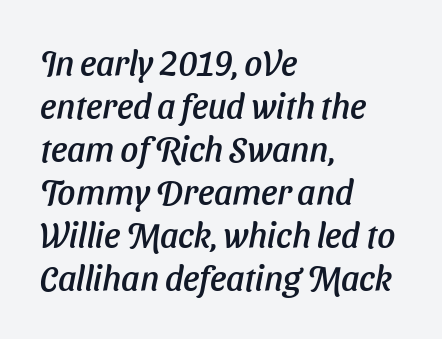
The image shows 35 px text type, italic (leaning right); set left-aligned, line spacing 1.23x, normal letter spacing, not underlined; low stroke contrast and a medium x-height.
